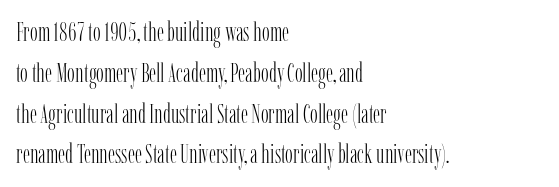
The image shows 26 px text type, upright; set left-aligned, normal line spacing (1.57x), normal letter spacing, not underlined.
